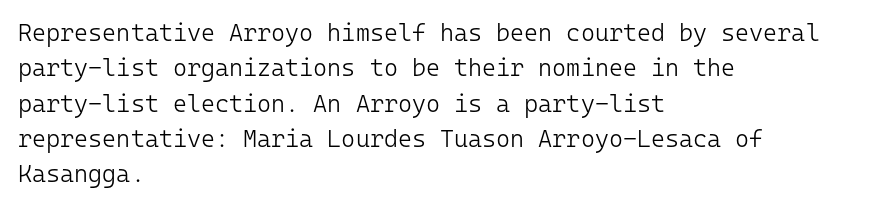
The image shows 24 px text type, upright; set left-aligned, normal line spacing (1.47x), normal letter spacing, not underlined.
